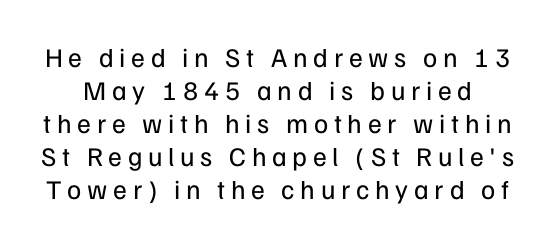
The image shows 27 px text type, upright; set line spacing 1.22x, unusually wide letter spacing (+0.21 em), not underlined.
